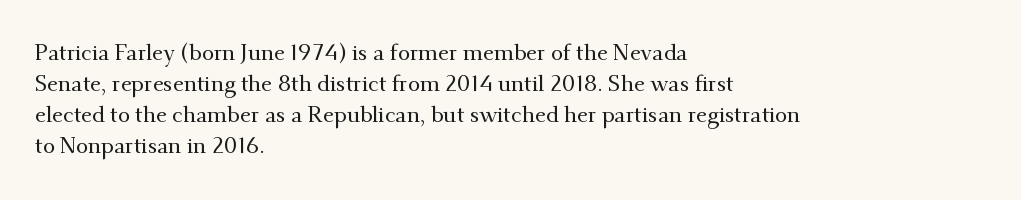
Q: Is the text italic (slanted)? A: No, it is upright.
Q: Is the text underlined? A: No.
Q: How is the paragraph aligned? A: Left-aligned.
Q: Is the spacing between letters normal or unusually wide? A: Normal.
Q: Is the spacing between lines tight, normal or loose? A: Normal.
